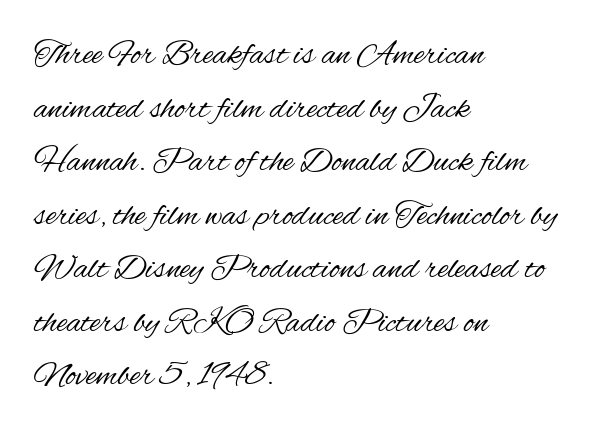
{"serif": "no", "bold": "no", "weight": "regular", "width": "condensed", "stroke_contrast": "medium", "x_height": "small", "monospaced": "no", "underline": "no", "align": "left", "line_spacing": "normal", "line_spacing_ratio": 1.53, "letter_spacing": "normal", "letter_spacing_em": 0.0, "glyph_px": 35}
